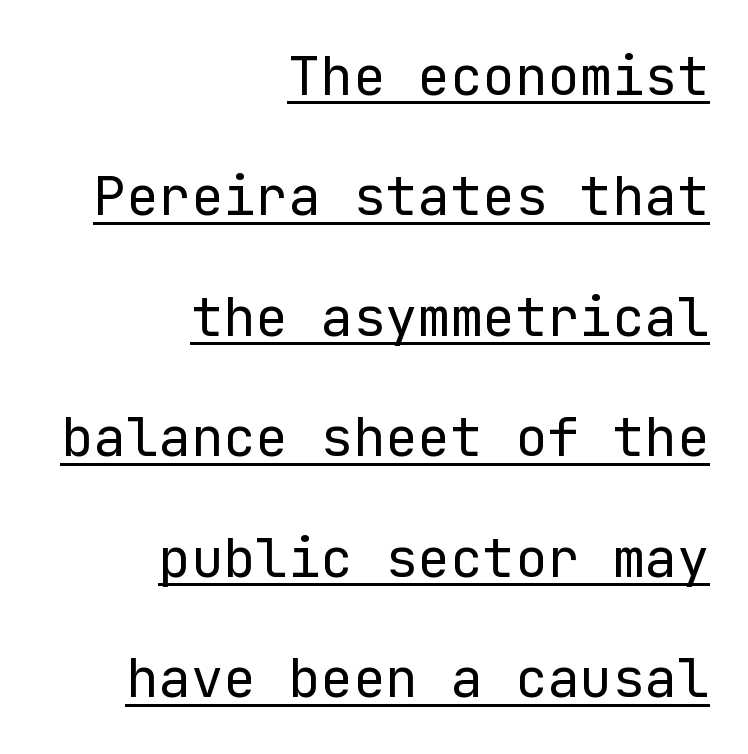
Q: Is the text bold? A: No.
Q: Is the text italic (slanted)? A: No, it is upright.
Q: Is the typeface a serif or a sans-serif typeface? A: Sans-serif.
Q: Is the text underlined? A: Yes.
Q: How is the paragraph aligned? A: Right-aligned.
Q: Is the spacing between letters normal or unusually wide? A: Normal.
Q: Is the spacing between lines tight, normal or loose? A: Loose.
Q: Width (condensed, normal, or wide)? A: Normal.
Q: Stroke contrast? A: Low.
Q: x-height? A: Medium.
